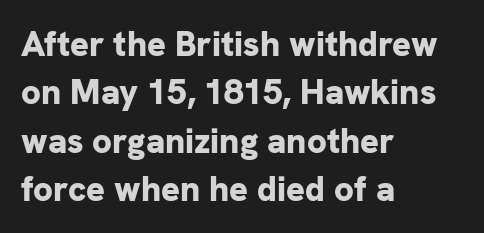
{"serif": "no", "italic": "no", "bold": "yes", "weight": "bold", "width": "normal", "stroke_contrast": "low", "x_height": "medium", "monospaced": "no", "underline": "no", "align": "left", "line_spacing": "normal", "line_spacing_ratio": 1.38, "letter_spacing": "normal", "letter_spacing_em": 0.0, "glyph_px": 35}
